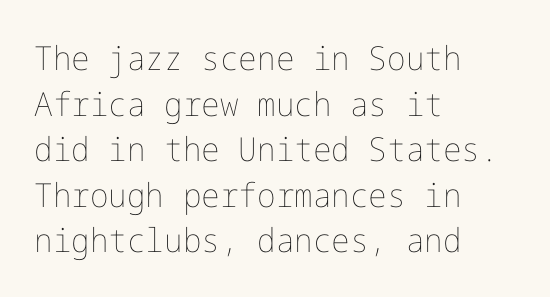
{"italic": "no", "bold": "no", "weight": "thin", "width": "normal", "stroke_contrast": "low", "x_height": "medium", "underline": "no", "align": "left", "line_spacing": "normal", "line_spacing_ratio": 1.38, "letter_spacing": "normal", "letter_spacing_em": 0.0, "glyph_px": 33}
